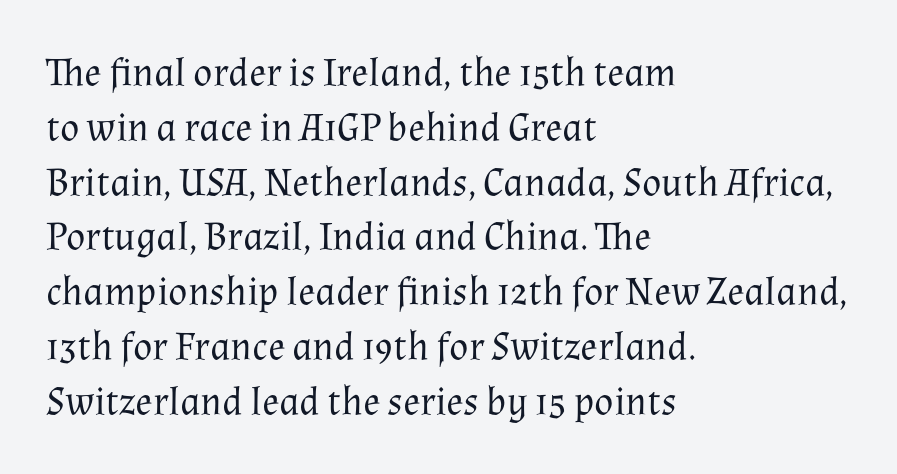
{"serif": "yes", "italic": "no", "bold": "no", "weight": "regular", "width": "normal", "stroke_contrast": "medium", "x_height": "medium", "monospaced": "no", "underline": "no", "align": "left", "line_spacing": "normal", "line_spacing_ratio": 1.37, "letter_spacing": "normal", "letter_spacing_em": 0.0, "glyph_px": 40}
